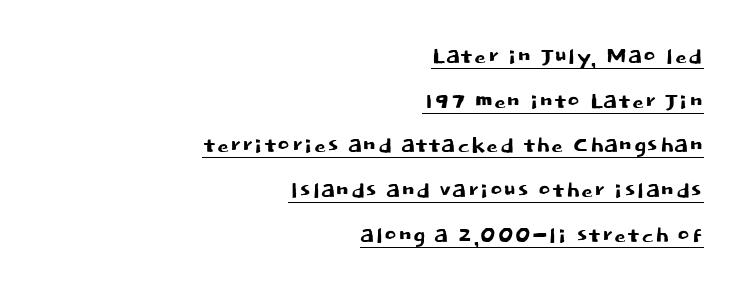
The image shows 30 px sans-serif type, upright; set right-aligned, normal line spacing (1.49x), normal letter spacing, underlined; low stroke contrast and a large x-height.
